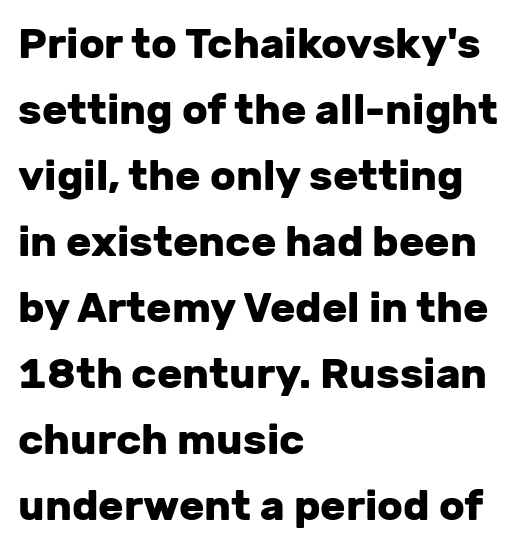
The image shows 42 px heavy sans-serif type, upright; set left-aligned, normal line spacing (1.57x), normal letter spacing, not underlined; low stroke contrast and a medium x-height.
